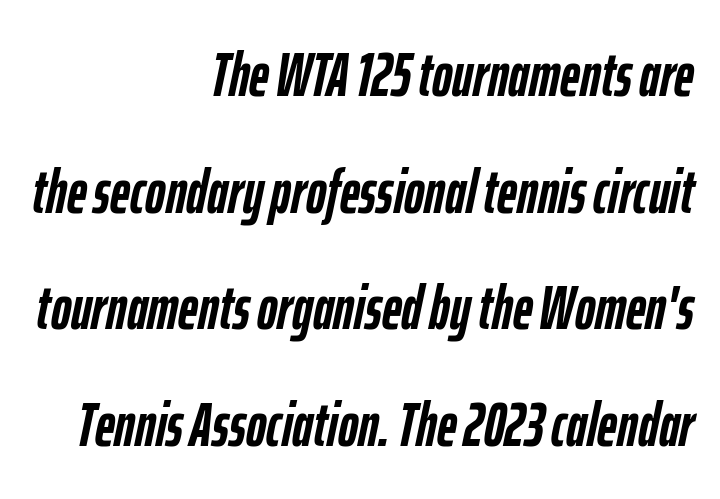
The image shows 61 px semibold, condensed type, italic (leaning right); set right-aligned, loose line spacing (1.91x), normal letter spacing, not underlined; low stroke contrast and a medium x-height.
